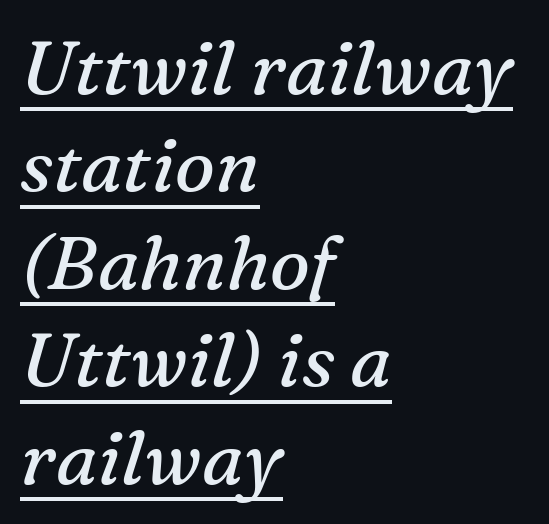
Layout note: lines flush left. Nothing heavy about these letters — not bold at all. Do the characters align in a grid? No, the font is proportional. Letterform terminals end in serifs throughout the passage.
